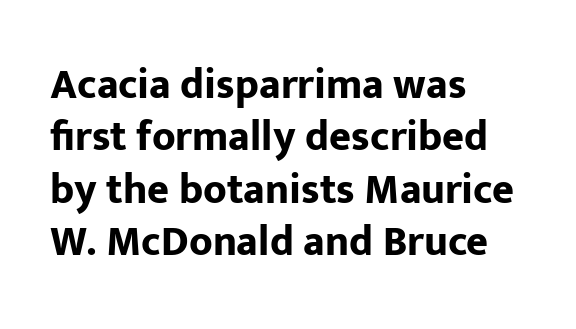
{"serif": "no", "italic": "no", "bold": "yes", "weight": "bold", "width": "normal", "stroke_contrast": "low", "x_height": "medium", "monospaced": "no", "underline": "no", "align": "left", "line_spacing": "normal", "line_spacing_ratio": 1.25, "letter_spacing": "normal", "letter_spacing_em": 0.0, "glyph_px": 42}
